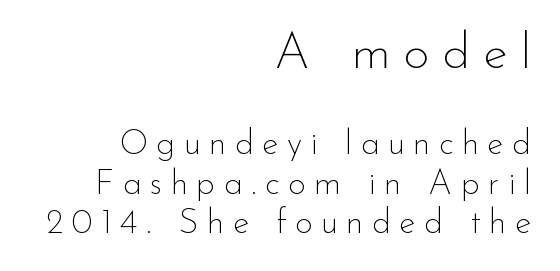
Looks like regular typesetting: each glyph gets only the width it needs. Is this a sans? Yes — the strokes have no serifs. The lines are quadded right. The typesetting does not lean heavy: it is not bold. The designer dialed line spacing down below the default. Decoration check: the copy has no underline.
